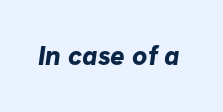
Thick stems and heavy bowls — unmistakably bold. The specimen omits any rule beneath the text block's lines. How are the letters spaced? Ordinarily, with no added tracking.
